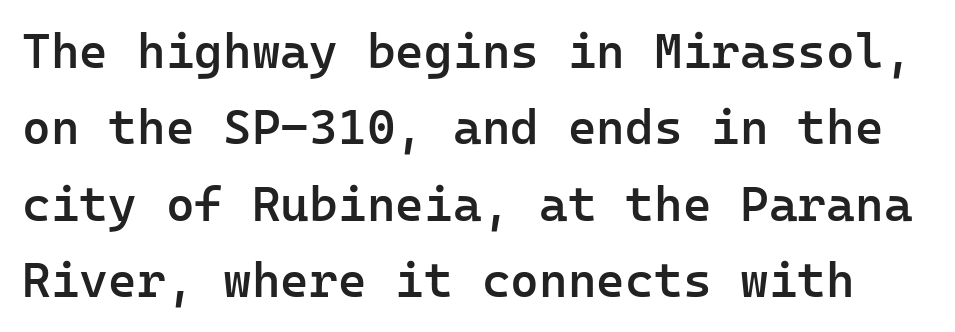
Short note: letters normally spaced. You can tell from the bare stems that sans-serif type was used. Upright lettering throughout. Typographic density is moderately raised because the face is semibold. Interline gaps are of average width in this sample. This sample has the even, mechanical cadence of fixed-width lettering.
